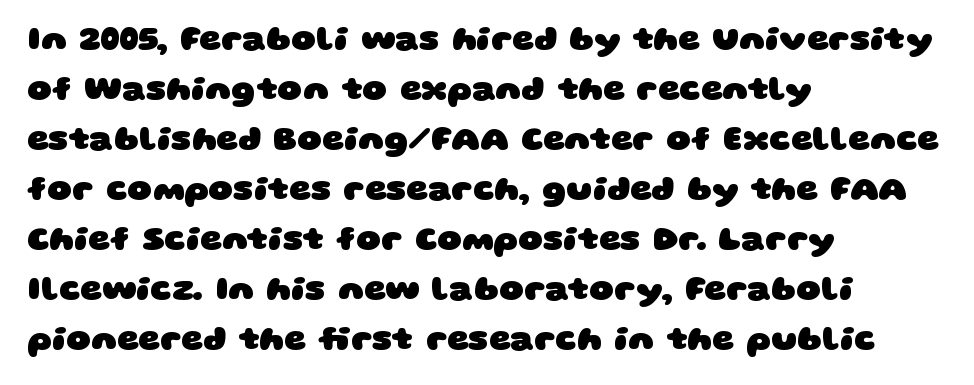
{"serif": "no", "bold": "yes", "weight": "heavy", "width": "wide", "stroke_contrast": "low", "x_height": "large", "monospaced": "no", "underline": "no", "align": "left", "line_spacing": "normal", "line_spacing_ratio": 1.47, "letter_spacing": "normal", "letter_spacing_em": 0.0, "glyph_px": 34}
